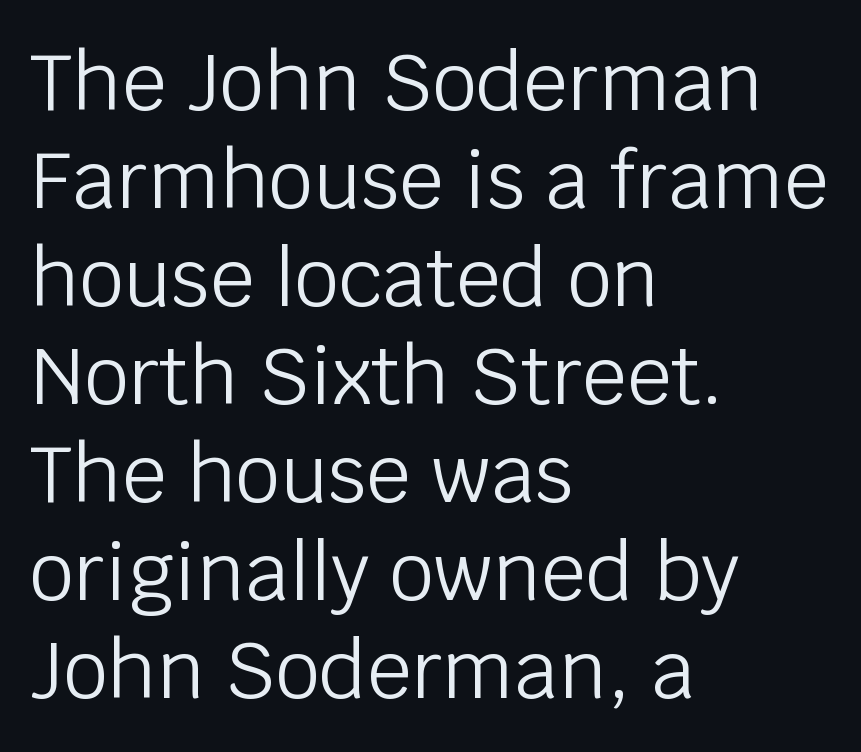
Words appear dense and cohesive because spacing is normal. Plain, unruled lines of type. Does the lettering tilt? It doesn't — this is upright. The letterforms sit at book weight or below.
